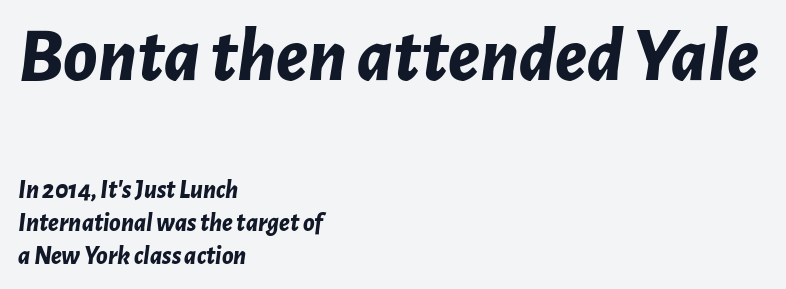
Q: Is the text bold? A: Yes.
Q: Is the text italic (slanted)? A: Yes, it leans right by about 7 degrees.
Q: Is the text underlined? A: No.
Q: How is the paragraph aligned? A: Left-aligned.
Q: Is the spacing between letters normal or unusually wide? A: Normal.
Q: Is the spacing between lines tight, normal or loose? A: Normal.
Q: Which block of text is set in a larger size, the first (top) or the second (bottom)? A: The first (top) one.
Q: Width (condensed, normal, or wide)? A: Normal.
Q: Stroke contrast? A: Low.
Q: x-height? A: Medium.
Q: Monospaced? A: No.
